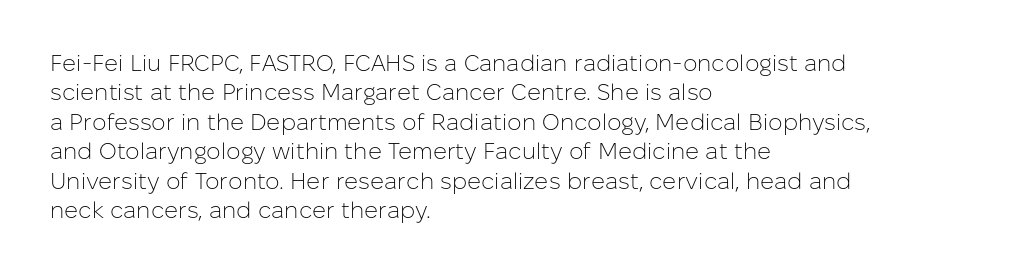
{"italic": "no", "bold": "no", "underline": "no", "align": "left", "line_spacing": "normal", "line_spacing_ratio": 1.28, "letter_spacing": "normal", "letter_spacing_em": 0.0, "glyph_px": 23}
